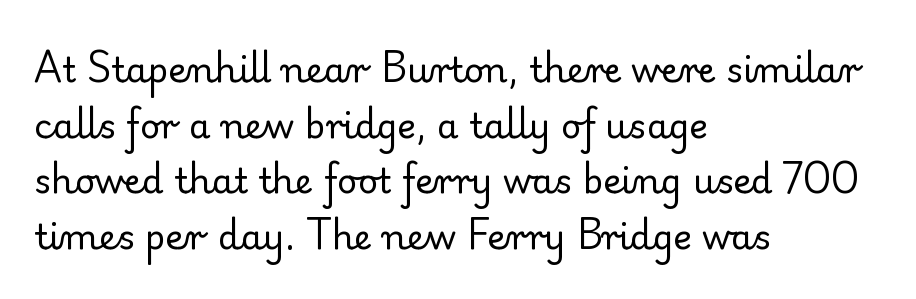
Q: Is the text bold? A: No.
Q: Is the text italic (slanted)? A: No, it is upright.
Q: Is the typeface a serif or a sans-serif typeface? A: Serif.
Q: Is the text underlined? A: No.
Q: How is the paragraph aligned? A: Left-aligned.
Q: Is the spacing between letters normal or unusually wide? A: Normal.
Q: Is the spacing between lines tight, normal or loose? A: Normal.
Q: Width (condensed, normal, or wide)? A: Normal.
Q: Stroke contrast? A: Low.
Q: x-height? A: Small.
Q: Monospaced? A: No.
